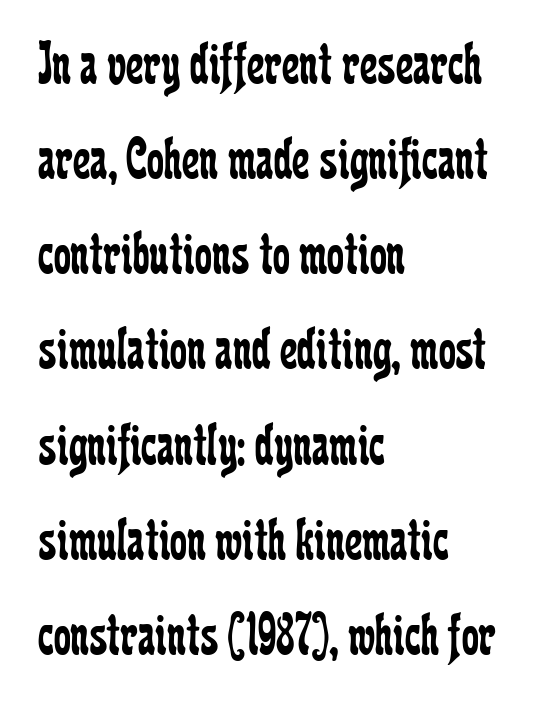
The image shows 61 px regular-weight, condensed serif type, upright; set left-aligned, normal line spacing (1.56x), normal letter spacing, not underlined; low stroke contrast and a medium x-height.
